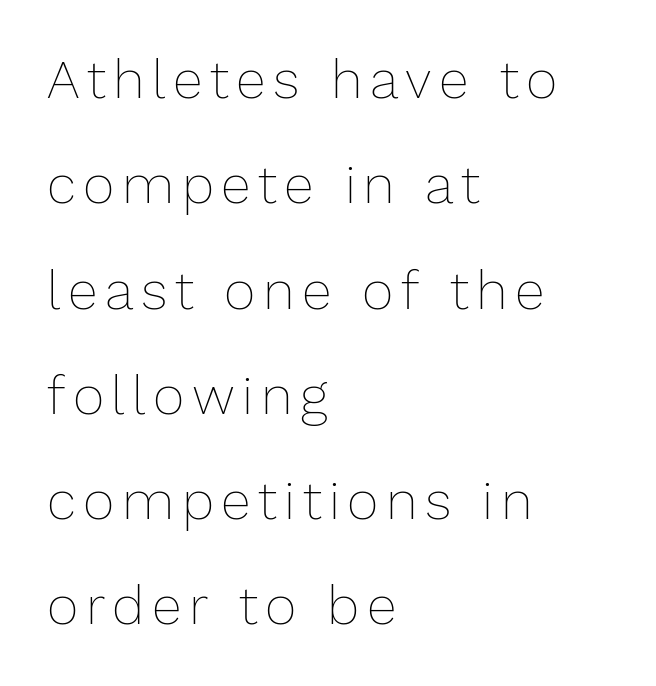
The image shows 54 px thin type, upright; set left-aligned, loose line spacing (1.95x), not underlined; low stroke contrast and a medium x-height.
